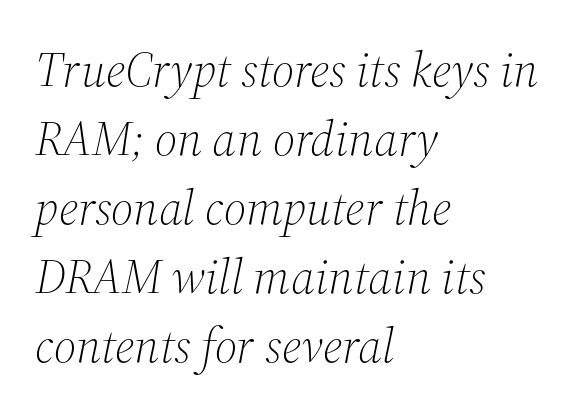
The lines sit at an ordinary, default distance from one another. The face used here has a pronounced slope to its letters. The strokes carry an ordinary text weight at most. Leftover space on each line is placed entirely after the last word. You could call the tracking neutral — neither tight nor loose. The characters display serif detailing at their extremities.
